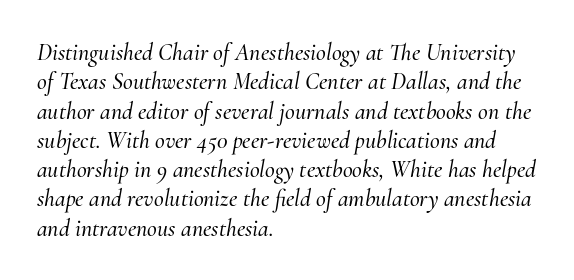
Just letters on the line, the space beneath them empty. In terms of letterspacing, this is plain default setting. Designer's note — italics engaged. Line starts are locked; line ends wander.
